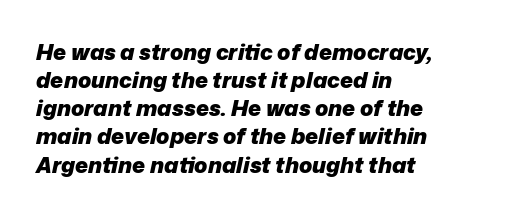
{"italic": "yes", "lean": "right", "slant_degrees": 12, "bold": "yes", "underline": "no", "align": "left", "line_spacing": "normal", "line_spacing_ratio": 1.28, "letter_spacing": "normal", "letter_spacing_em": 0.0, "glyph_px": 22}
